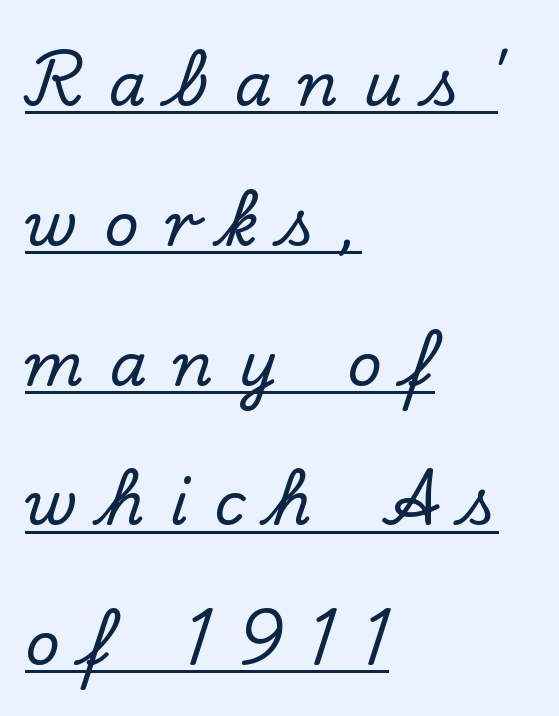
The type is letterspaced generously, with wide tracking. A serif font was chosen for this passage. Compared with undecorated copy, this sample adds a rule below the words. Leading: increased.
